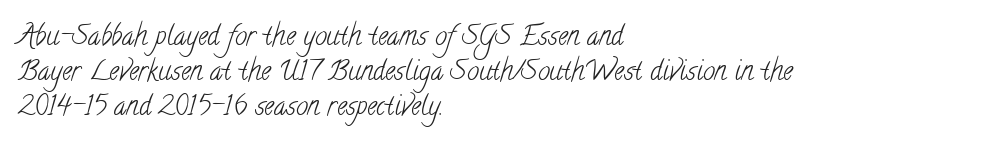
Q: Is the text bold? A: No.
Q: Is the text underlined? A: No.
Q: How is the paragraph aligned? A: Left-aligned.
Q: Is the spacing between letters normal or unusually wide? A: Normal.
Q: Is the spacing between lines tight, normal or loose? A: Normal.
